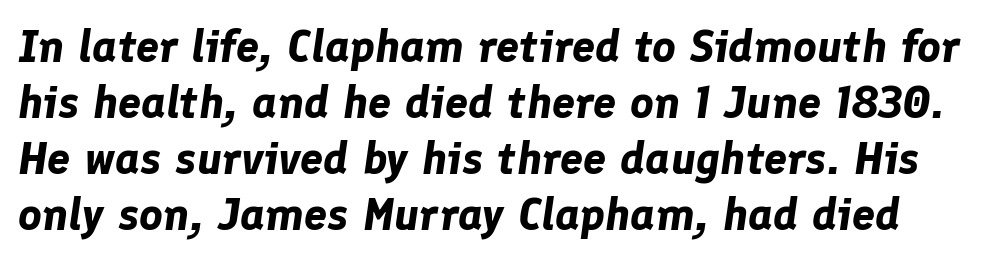
Glyph-to-glyph distance matches everyday printed text. Varying glyph widths throughout — classic text-font behaviour. Glance below the letters and you will spot only blank space. Emphasis-style slanted type is in use.
